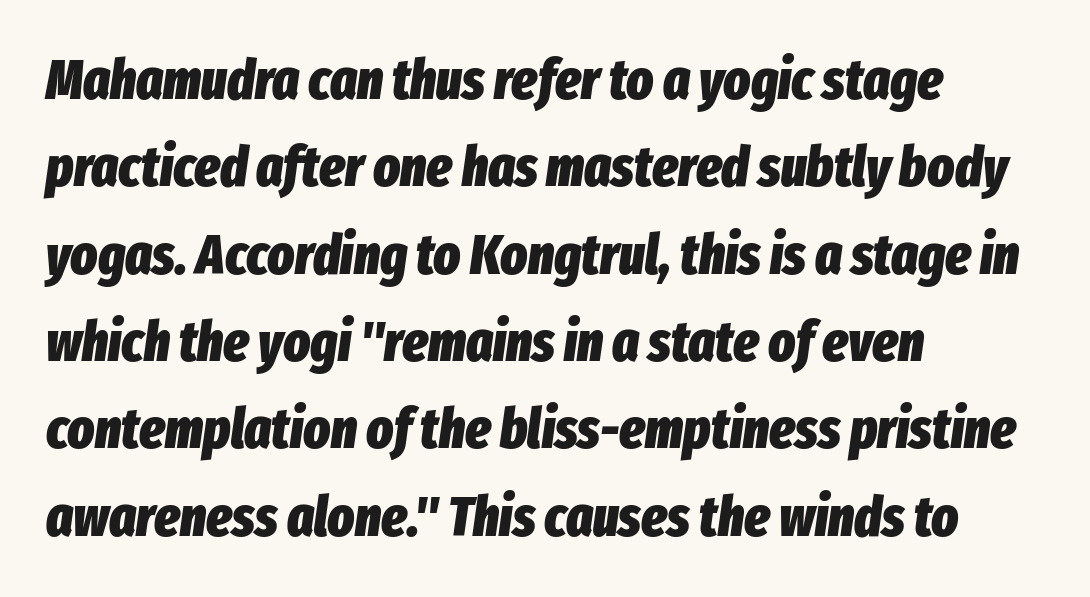
The image shows 56 px heavy, condensed type, italic (leaning right); set left-aligned, normal line spacing (1.56x), normal letter spacing, not underlined; low stroke contrast and a medium x-height.
